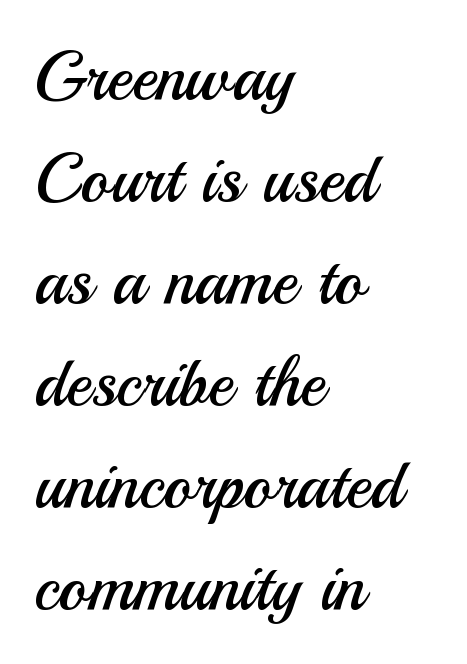
The image shows 68 px regular-weight sans-serif type; set left-aligned, normal line spacing (1.5x), normal letter spacing, not underlined; medium stroke contrast and a small x-height.
